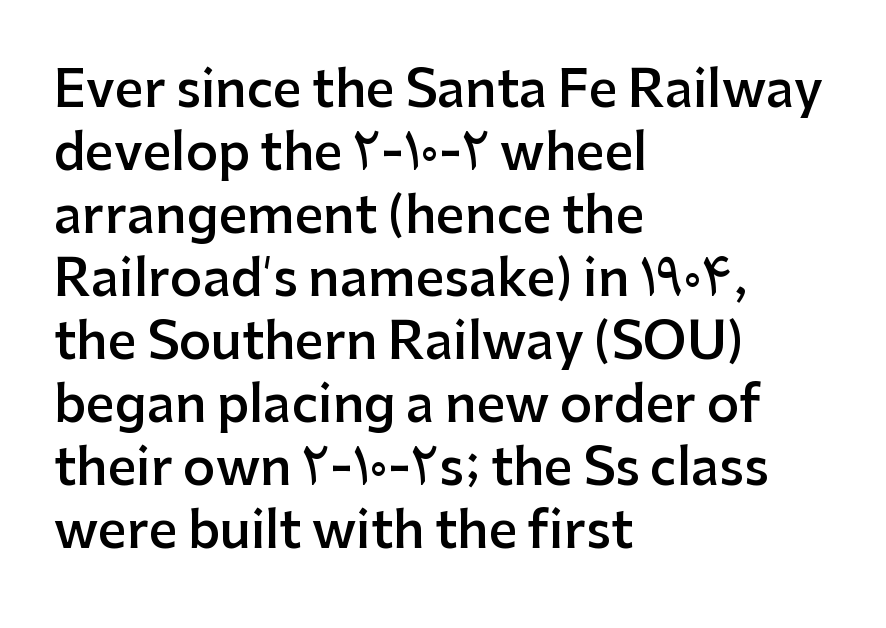
{"serif": "no", "italic": "no", "bold": "semi", "weight": "semibold", "width": "normal", "stroke_contrast": "low", "x_height": "medium", "monospaced": "no", "underline": "no", "align": "left", "line_spacing": "normal", "line_spacing_ratio": 1.26, "letter_spacing": "normal", "letter_spacing_em": 0.0, "glyph_px": 50}
